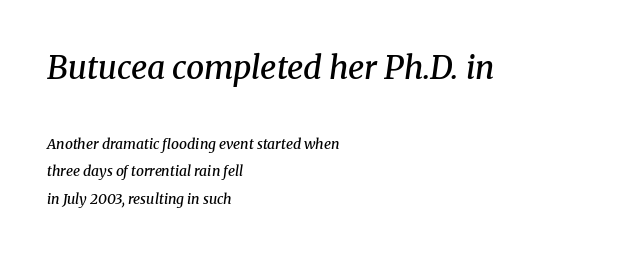
Students, observe: this is what heavily led, spacious text looks like. The passage is arranged the way most books set body copy — flush left. Italic? Definitely — the glyphs are oblique. Each letter keeps its own natural width here, so spacing adapts to shape.
